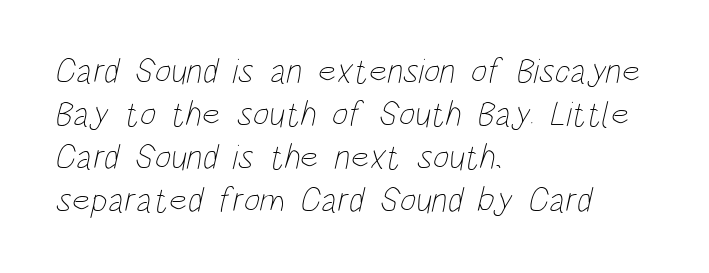
The image shows 35 px thin, condensed type; set left-aligned, line spacing 1.23x, normal letter spacing, not underlined; low stroke contrast and a large x-height.
